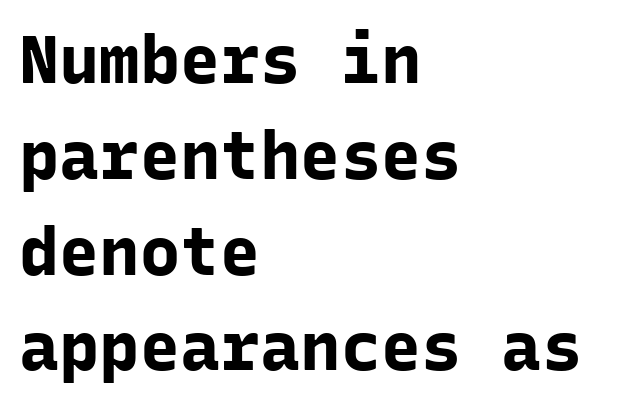
Q: Is the text bold? A: Yes.
Q: Is the text italic (slanted)? A: No, it is upright.
Q: Is the typeface a serif or a sans-serif typeface? A: Sans-serif.
Q: Is the text underlined? A: No.
Q: How is the paragraph aligned? A: Left-aligned.
Q: Is the spacing between letters normal or unusually wide? A: Normal.
Q: Is the spacing between lines tight, normal or loose? A: Normal.
Q: Width (condensed, normal, or wide)? A: Normal.
Q: Stroke contrast? A: Low.
Q: x-height? A: Medium.
Q: Monospaced? A: Yes.
